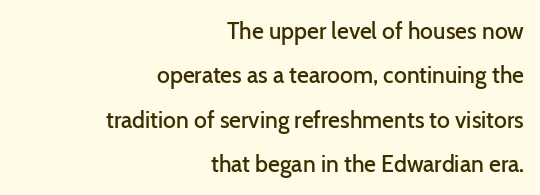
The image shows 23 px text type, upright; set right-aligned, loose line spacing (1.93x), normal letter spacing, not underlined.
